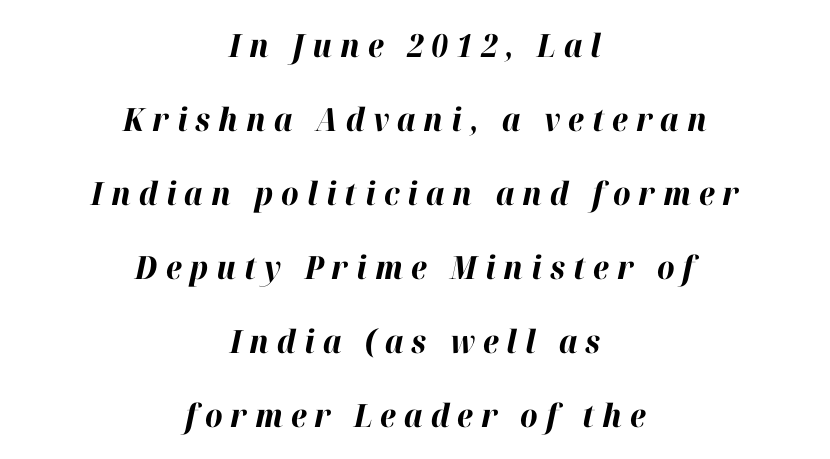
Q: Is the text bold? A: Yes.
Q: Is the text italic (slanted)? A: Yes, it leans right by about 12 degrees.
Q: Is the text underlined? A: No.
Q: How is the paragraph aligned? A: Centered.
Q: Is the spacing between letters normal or unusually wide? A: Unusually wide.
Q: Is the spacing between lines tight, normal or loose? A: Loose.
Q: Width (condensed, normal, or wide)? A: Normal.
Q: Stroke contrast? A: High.
Q: x-height? A: Medium.
Q: Monospaced? A: No.
